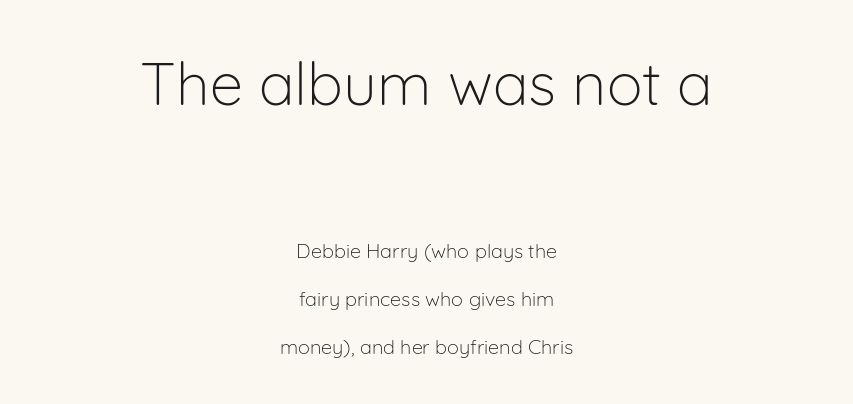
The image shows 60 px light sans-serif type, upright; set centered, loose line spacing (2.41x), normal letter spacing, not underlined; the first (top) block is 3.0x larger; low stroke contrast and a medium x-height.
